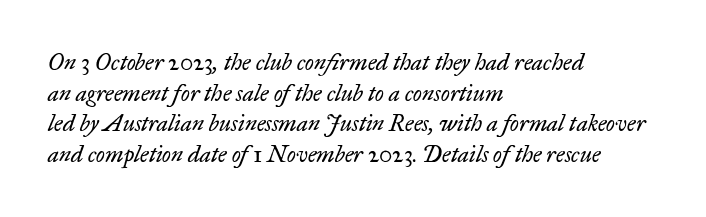
The image shows 23 px text type, italic (leaning right); set left-aligned, normal line spacing (1.33x), normal letter spacing, not underlined.
